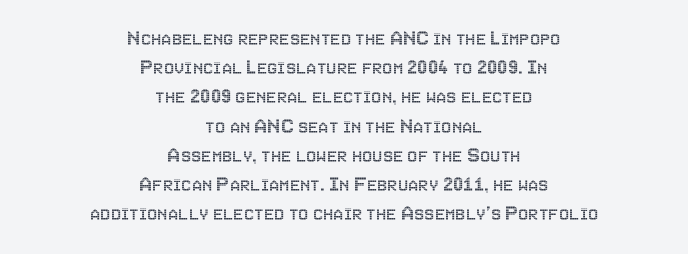
The image shows 23 px text type, upright; set centered, normal line spacing (1.27x), normal letter spacing, not underlined.
